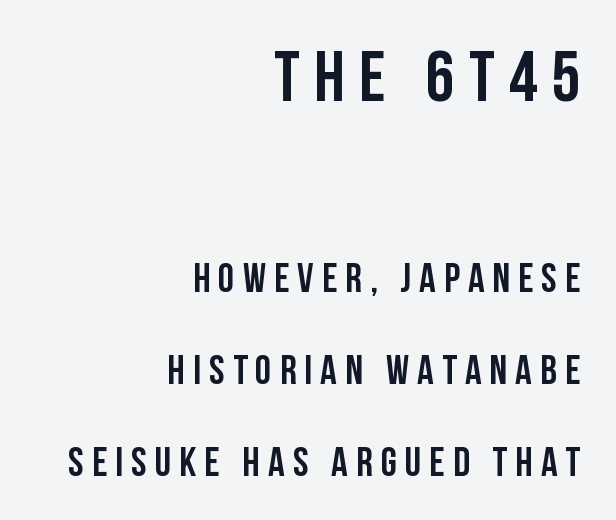
Tracking here is generous; glyphs stand well apart from one another. These lines are composed in type without serifs. It's the straight-up-and-down kind of type. Looks like regular typesetting: each glyph gets only the width it needs. Typeset ragged left — the right edge is the straight one.
